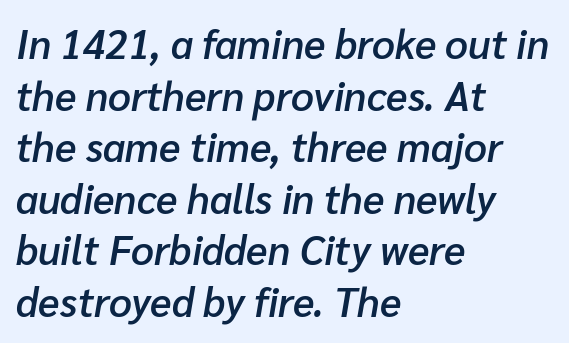
{"italic": "yes", "lean": "right", "slant_degrees": 10, "bold": "semi", "weight": "semibold", "width": "normal", "stroke_contrast": "low", "x_height": "medium", "monospaced": "no", "underline": "no", "align": "left", "line_spacing": "normal", "line_spacing_ratio": 1.29, "letter_spacing": "normal", "letter_spacing_em": 0.0, "glyph_px": 40}
